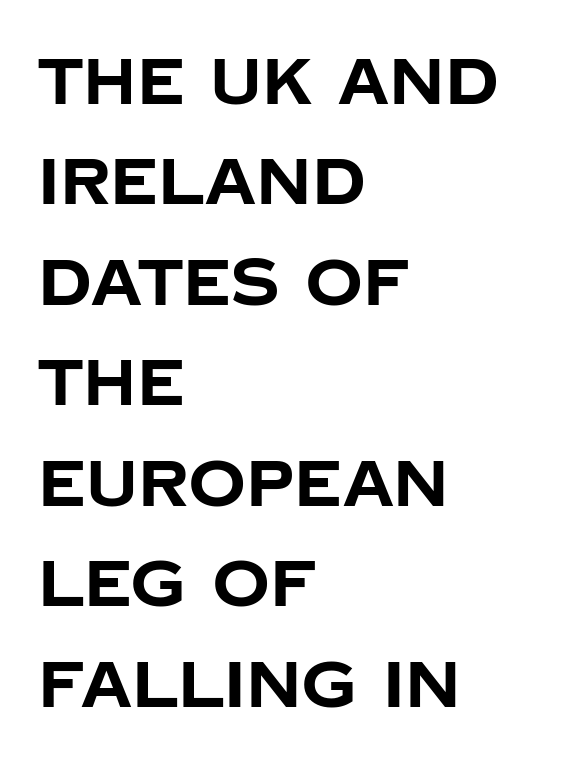
Grotesque or geometric, the face here clearly has no serifs. Anything drawn beneath the words? Only blank space. The rendering uses a moderate line-height, typical for paragraphs. The ragged edge is on the right, which tells us the setting is flush left. Think of a printed novel: that variable character pitch is what you see here. The horizontal fit of the characters is conventional and even.
